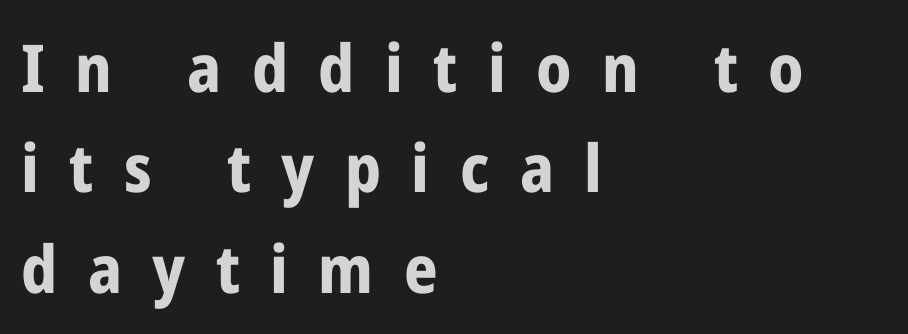
The image shows 66 px bold, condensed sans-serif type, upright; set left-aligned, normal line spacing (1.52x), unusually wide letter spacing (+0.46 em), not underlined; low stroke contrast and a medium x-height.
